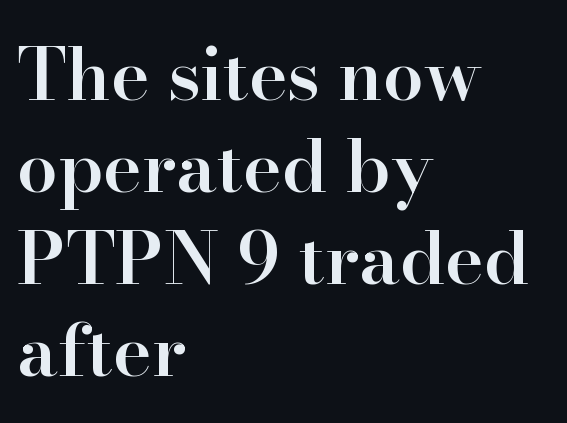
Q: Is the text bold? A: Semi-bold.
Q: Is the text italic (slanted)? A: No, it is upright.
Q: Is the typeface a serif or a sans-serif typeface? A: Serif.
Q: Is the text underlined? A: No.
Q: How is the paragraph aligned? A: Left-aligned.
Q: Is the spacing between letters normal or unusually wide? A: Normal.
Q: Is the spacing between lines tight, normal or loose? A: Normal.
Q: Width (condensed, normal, or wide)? A: Normal.
Q: Stroke contrast? A: High.
Q: x-height? A: Small.
Q: Monospaced? A: No.
